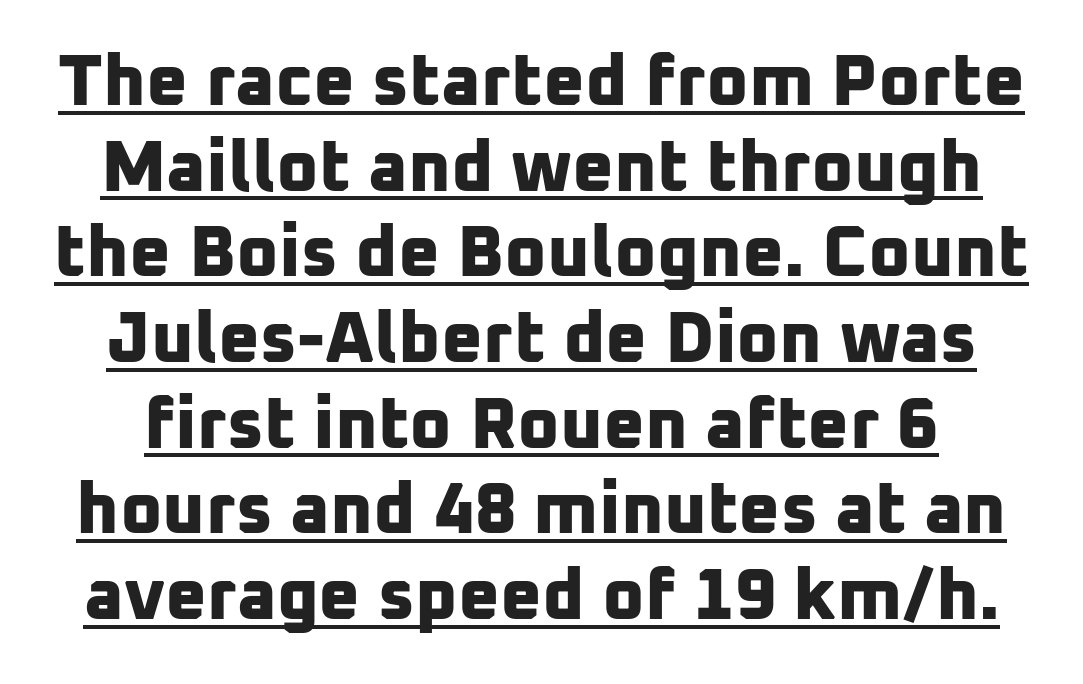
The image shows 72 px bold sans-serif type; set line spacing 1.19x, normal letter spacing, underlined; low stroke contrast and a medium x-height.
